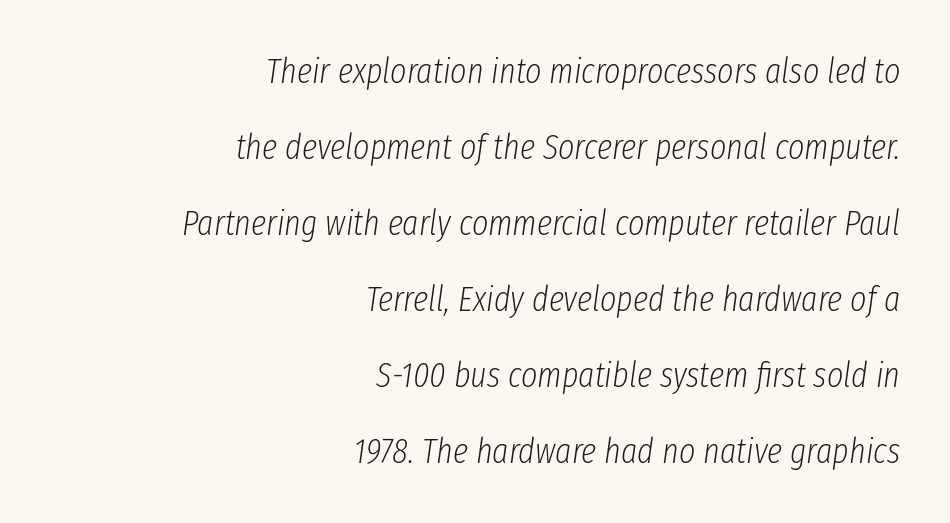
{"italic": "yes", "lean": "right", "slant_degrees": 8, "bold": "no", "weight": "light", "width": "condensed", "stroke_contrast": "low", "x_height": "medium", "monospaced": "no", "underline": "no", "align": "right", "line_spacing": "loose", "line_spacing_ratio": 2.17, "letter_spacing": "normal", "letter_spacing_em": 0.0, "glyph_px": 35}
